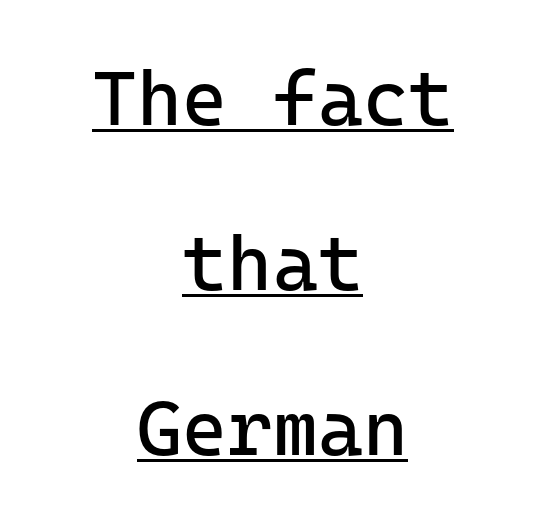
The image shows 77 px regular-weight sans-serif type, upright, monospaced; set centered, loose line spacing (2.14x), normal letter spacing, underlined; low stroke contrast and a medium x-height.
